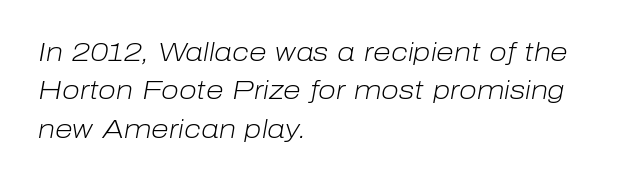
The image shows 26 px text type, italic (leaning right); set left-aligned, normal line spacing (1.48x), normal letter spacing, not underlined.
